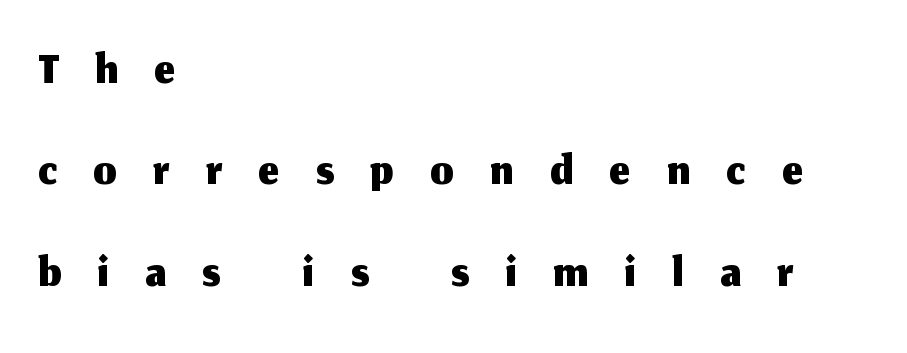
Q: Is the text italic (slanted)? A: No, it is upright.
Q: Is the typeface a serif or a sans-serif typeface? A: Sans-serif.
Q: Is the text underlined? A: No.
Q: How is the paragraph aligned? A: Left-aligned.
Q: Is the spacing between letters normal or unusually wide? A: Unusually wide.
Q: Is the spacing between lines tight, normal or loose? A: Normal.
Q: Width (condensed, normal, or wide)? A: Normal.
Q: Stroke contrast? A: Medium.
Q: x-height? A: Medium.
Q: Monospaced? A: No.
